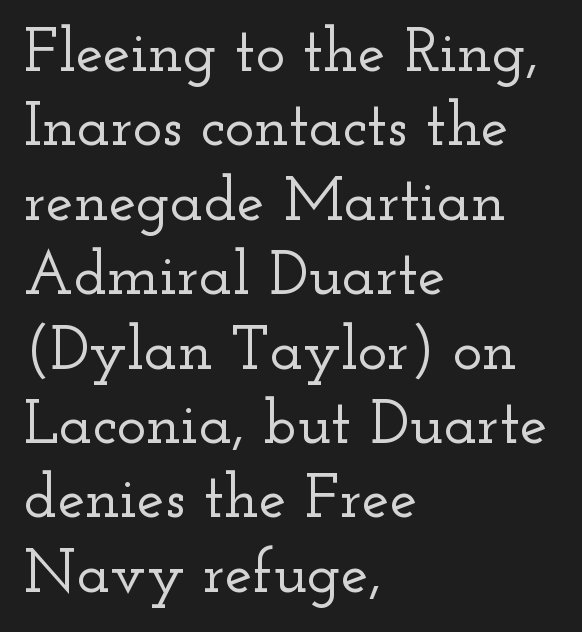
This is roman type, the default non-slanted kind. This rendering uses left alignment, leaving the right contour irregular. Tracking value appears to be zero — textbook default spacing. Quick note: underline off. What kind of face is this? One with serifs. The face used here is proportionally spaced, like ordinary book or web type.
